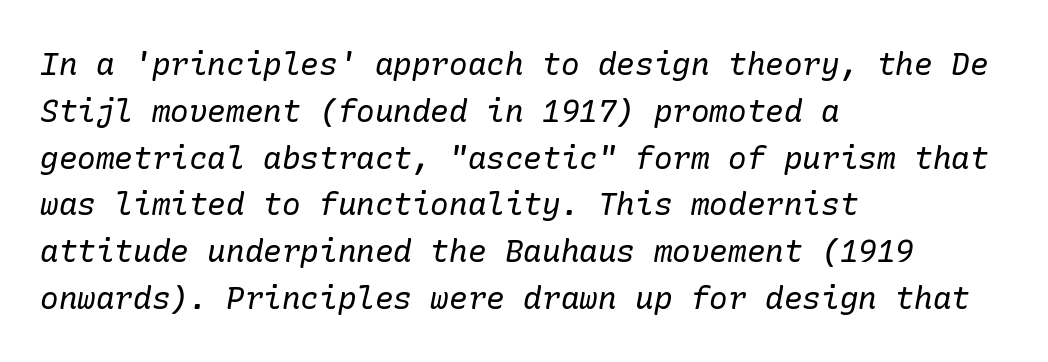
{"italic": "yes", "lean": "right", "slant_degrees": 10, "bold": "no", "weight": "regular", "width": "normal", "stroke_contrast": "low", "x_height": "medium", "underline": "no", "align": "left", "line_spacing": "normal", "line_spacing_ratio": 1.51, "letter_spacing": "normal", "letter_spacing_em": 0.0, "glyph_px": 31}
